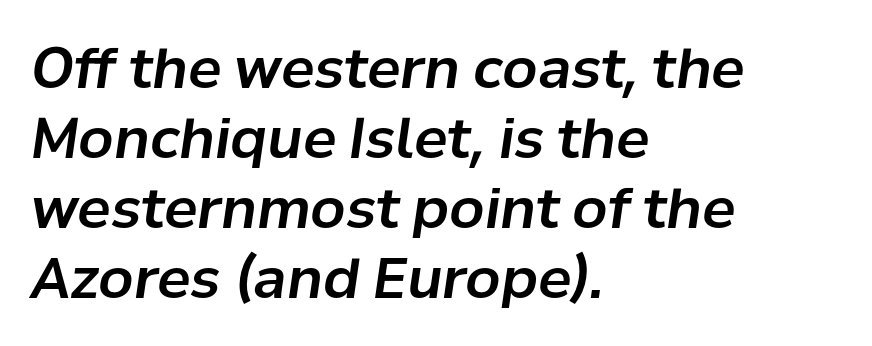
Q: Is the text italic (slanted)? A: Yes, it leans right by about 8 degrees.
Q: Is the text underlined? A: No.
Q: How is the paragraph aligned? A: Left-aligned.
Q: Is the spacing between letters normal or unusually wide? A: Normal.
Q: Is the spacing between lines tight, normal or loose? A: Normal.
Q: Width (condensed, normal, or wide)? A: Normal.
Q: Stroke contrast? A: Low.
Q: x-height? A: Medium.
Q: Monospaced? A: No.
